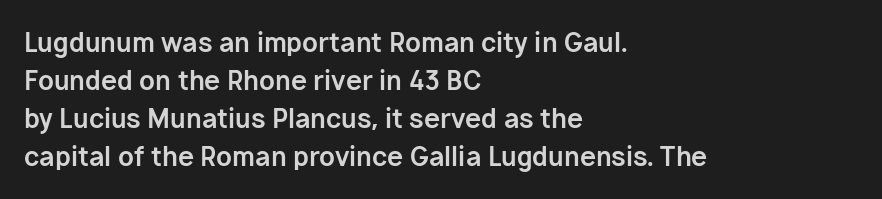
Q: Is the text bold? A: Yes.
Q: Is the text italic (slanted)? A: No, it is upright.
Q: Is the text underlined? A: No.
Q: How is the paragraph aligned? A: Left-aligned.
Q: Is the spacing between letters normal or unusually wide? A: Normal.
Q: Is the spacing between lines tight, normal or loose? A: Normal.
